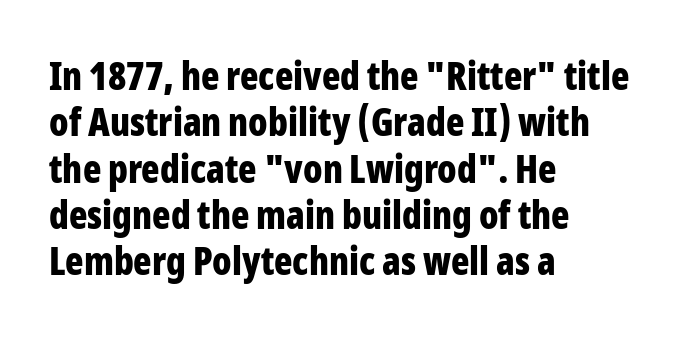
The image shows 38 px bold, condensed sans-serif type, upright; set left-aligned, line spacing 1.22x, normal letter spacing, not underlined; low stroke contrast and a medium x-height.
